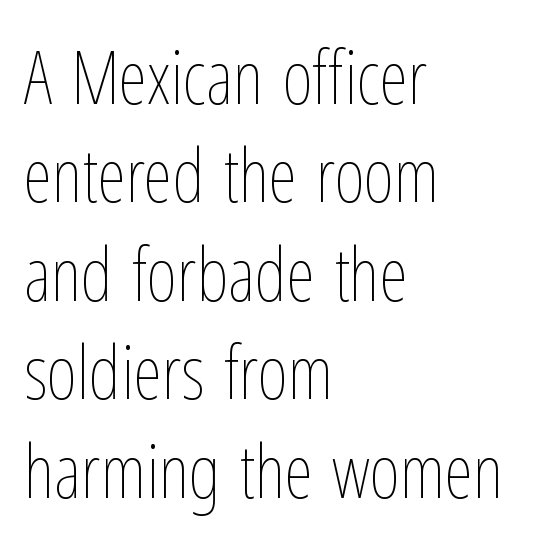
This sample keeps an unexceptional amount of space between lines. Descender tails drop into unmarked territory. The typography opts for an upright posture over an oblique one. The passage shown is not bold in any degree. The letters advance in unequal steps, a hallmark of proportional type.
